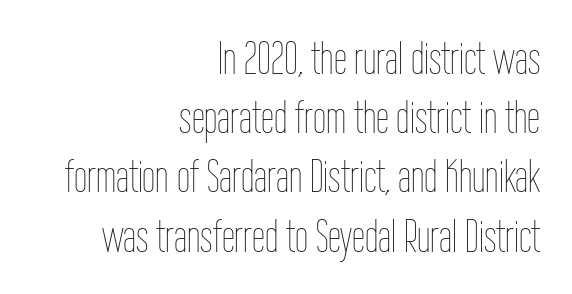
Type without underlining. On a weight scale, this lands at 450 or below. Nothing unusual about the tracking: characters are spaced as the font intends. The specimen reads as upright at a glance.
